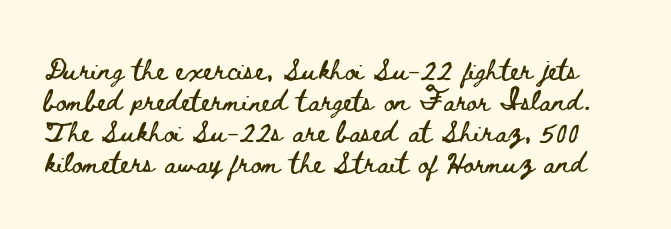
Q: Is the text underlined? A: No.
Q: Is the spacing between letters normal or unusually wide? A: Normal.
Q: Is the spacing between lines tight, normal or loose? A: Normal.
